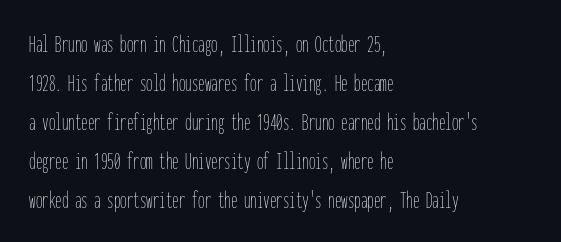
{"italic": "no", "bold": "no", "underline": "no", "align": "left", "line_spacing": "normal", "line_spacing_ratio": 1.5, "letter_spacing": "normal", "letter_spacing_em": 0.0, "glyph_px": 26}
